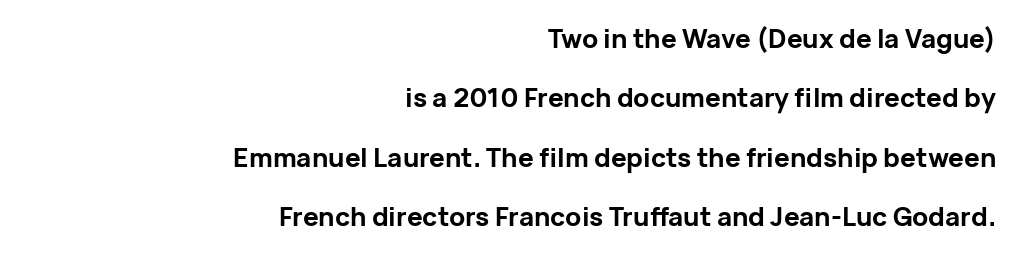
This sample uses an upright cut, with every glyph sitting square on the baseline. Notice the wide empty band between every row — that's loose leading. Short note: letters normally spaced. Horizontal alignment here is rightward, an uncommon choice for prose.
